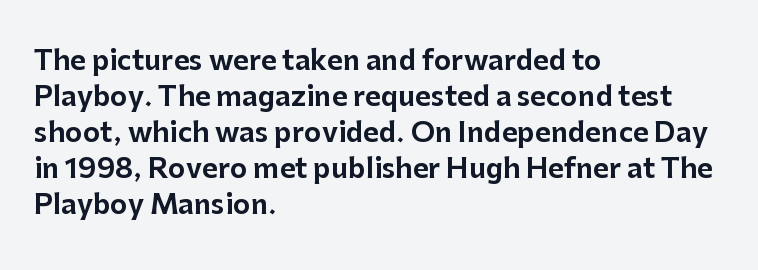
Q: Is the text italic (slanted)? A: No, it is upright.
Q: Is the text underlined? A: No.
Q: How is the paragraph aligned? A: Left-aligned.
Q: Is the spacing between letters normal or unusually wide? A: Normal.
Q: Is the spacing between lines tight, normal or loose? A: Normal.
